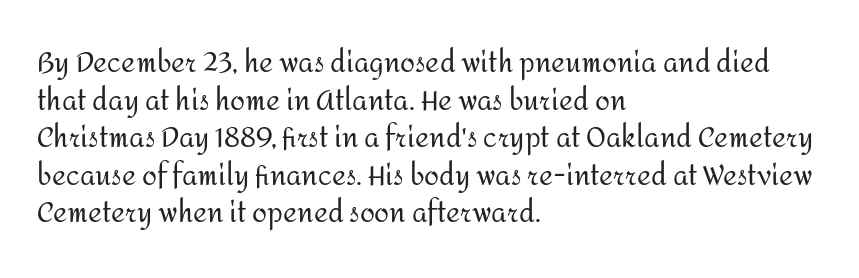
Notice how the stems are strictly vertical — no italics here. A bare baseline throughout the passage. Inter-character spacing is left at the font's built-in metrics. Vertical spacing — default. The ragged edge is on the right, which tells us the setting is flush left. The font sits on the lighter half of the weight spectrum, regular included.
